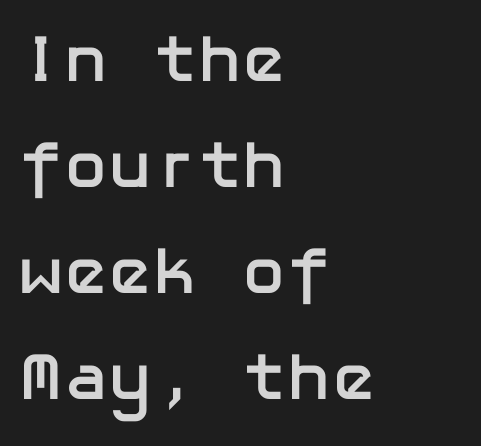
{"serif": "no", "italic": "no", "bold": "yes", "weight": "semibold", "width": "normal", "stroke_contrast": "low", "x_height": "medium", "underline": "no", "align": "left", "line_spacing": "normal", "line_spacing_ratio": 1.58, "letter_spacing": "normal", "letter_spacing_em": 0.0, "glyph_px": 67}
